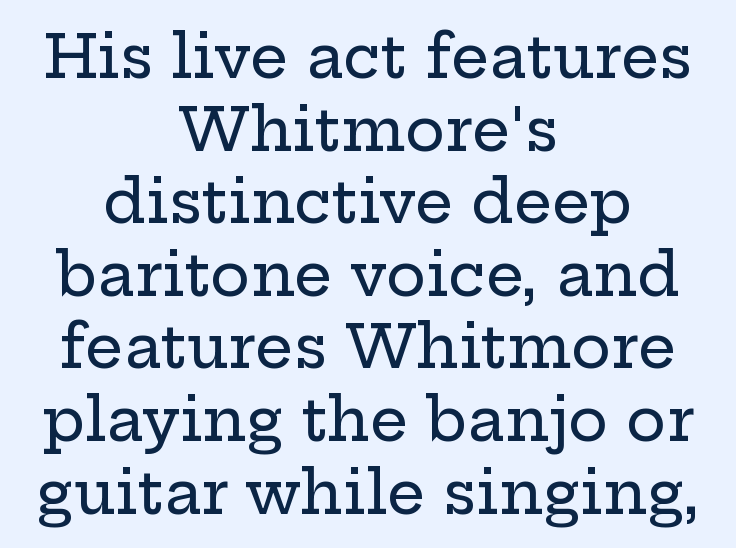
Proportional: the letters do not fall into vertical columns. Centered paragraph, ragged on both sides. You can tell from the footed stems that serif type was used. Tracking value appears to be zero — textbook default spacing. Check under the words: just untouched page.
